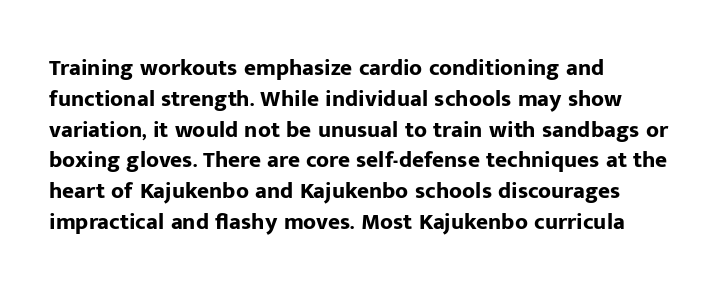
The image shows 23 px bold type, upright; set left-aligned, normal line spacing (1.34x), normal letter spacing, not underlined.
